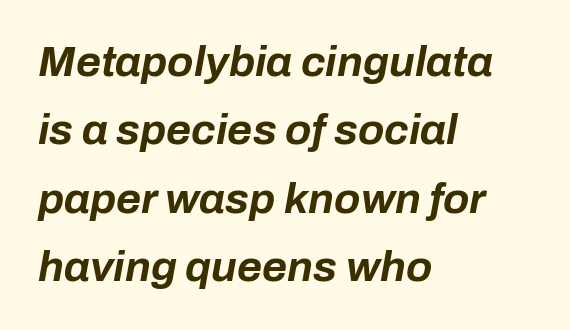
The image shows 43 px bold type, italic (leaning right); set left-aligned, normal line spacing (1.59x), normal letter spacing, not underlined; low stroke contrast and a medium x-height.
